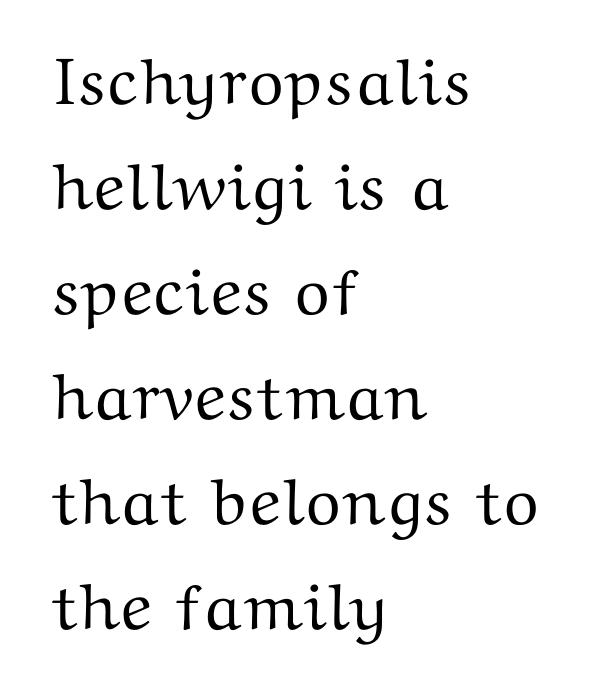
The lines in this sample share a left origin and differ only in where they stop. The lettering holds an erect, upright posture throughout. The foot of each line stays bare and open. Each letter keeps its own natural width here, so spacing adapts to shape. The glyphs in this specimen are seriffed.
